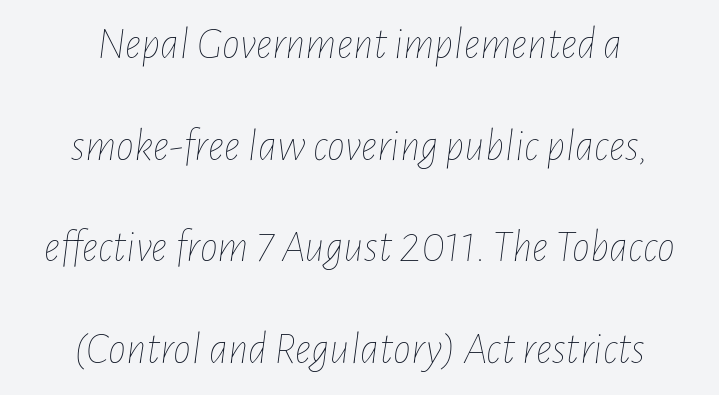
{"italic": "yes", "lean": "right", "slant_degrees": 7, "bold": "no", "weight": "thin", "width": "condensed", "stroke_contrast": "low", "x_height": "medium", "monospaced": "no", "underline": "no", "align": "center", "line_spacing": "loose", "line_spacing_ratio": 2.26, "letter_spacing": "normal", "letter_spacing_em": 0.0, "glyph_px": 45}
